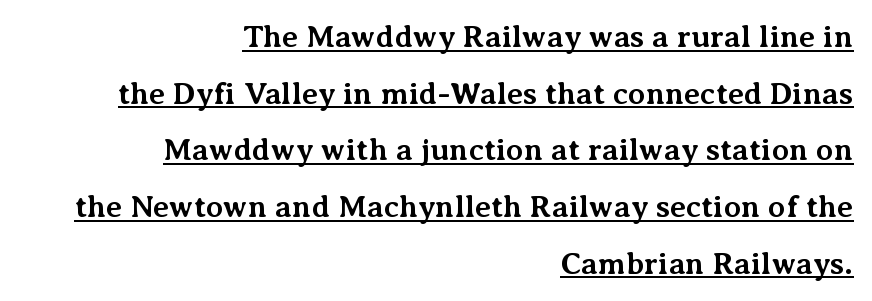
The image shows 31 px bold serif type, upright; set right-aligned, line spacing 1.83x, normal letter spacing, underlined; medium stroke contrast and a medium x-height.
